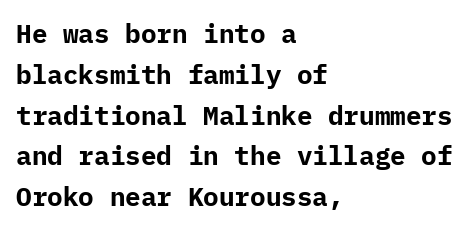
{"italic": "no", "bold": "yes", "underline": "no", "align": "left", "line_spacing": "normal", "line_spacing_ratio": 1.57, "letter_spacing": "normal", "letter_spacing_em": 0.0, "glyph_px": 26}
